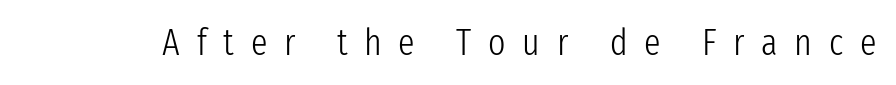
The typesetting does not lean heavy: it is not bold. Posture: vertical. The face used here is rendered with a markedly widened letterfit. Each letter keeps its own natural width here, so spacing adapts to shape. The glyphs are unaccompanied by any horizontal stroke below them. Note: no serifs on the glyphs.
